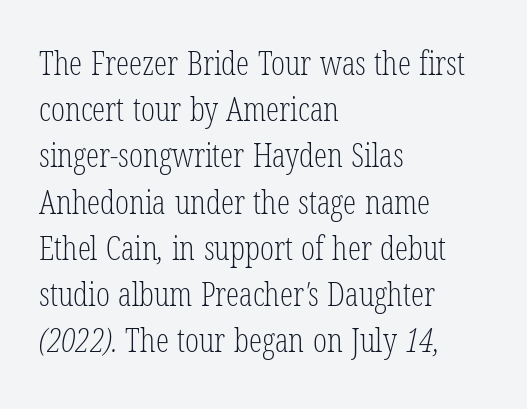
{"serif": "yes", "bold": "no", "weight": "light", "width": "condensed", "stroke_contrast": "low", "x_height": "medium", "monospaced": "no", "underline": "no", "align": "left", "line_spacing": "normal", "line_spacing_ratio": 1.4, "letter_spacing": "normal", "letter_spacing_em": 0.0, "glyph_px": 33}
